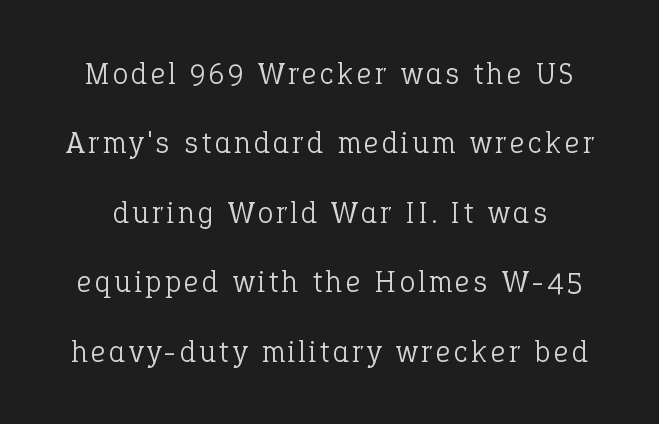
Q: Is the text bold? A: No.
Q: Is the text italic (slanted)? A: No, it is upright.
Q: Is the typeface a serif or a sans-serif typeface? A: Serif.
Q: Is the text underlined? A: No.
Q: Is the spacing between lines tight, normal or loose? A: Loose.
Q: Width (condensed, normal, or wide)? A: Normal.
Q: Stroke contrast? A: Low.
Q: x-height? A: Medium.
Q: Monospaced? A: No.
